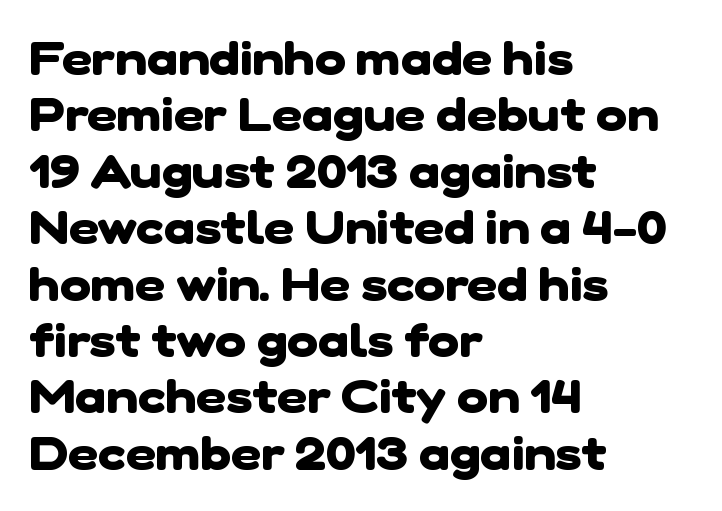
The image shows 47 px heavy sans-serif type; set left-aligned, line spacing 1.2x, normal letter spacing, not underlined; low stroke contrast and a medium x-height.
